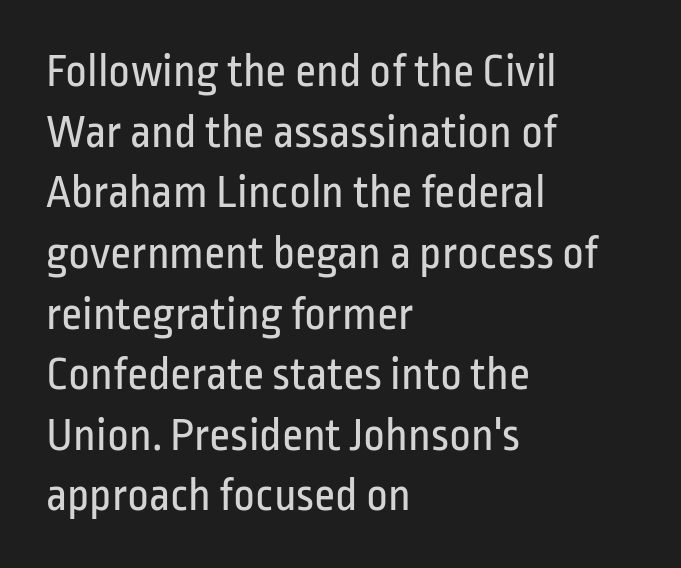
The image shows 47 px regular-weight, condensed sans-serif type, upright; set left-aligned, normal line spacing (1.29x), normal letter spacing, not underlined; low stroke contrast and a medium x-height.
